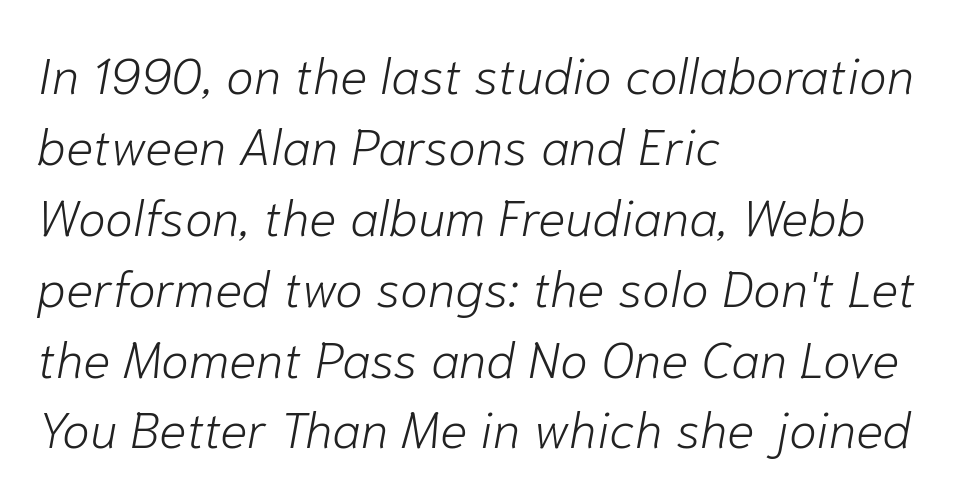
A bare baseline throughout the passage. The gaps between neighbouring characters are ordinary and unremarkable. The face used here is proportionally spaced, like ordinary book or web type. Is the type slanted? Yes — the strokes lean at a clear angle. Normally led — the rows are evenly, conventionally spaced. These lines stack with their left ends in a neat column.
